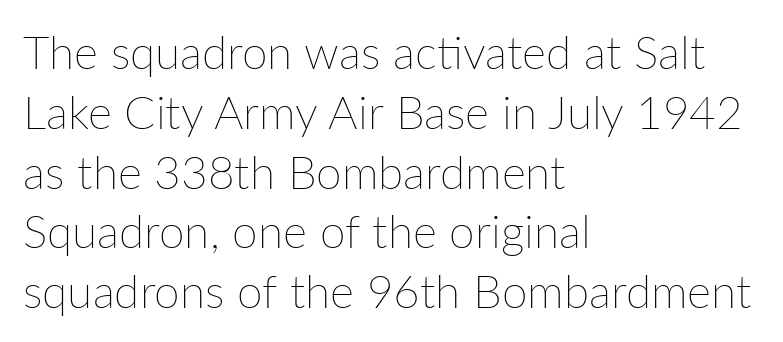
The image shows 46 px thin type, upright; set left-aligned, normal line spacing (1.3x), normal letter spacing, not underlined; low stroke contrast and a medium x-height.
